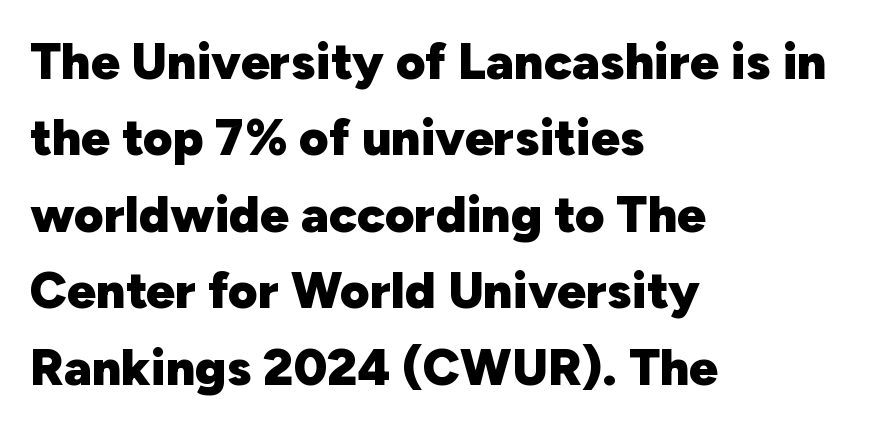
Notice how descenders clear the ascenders below comfortably — that's standard leading. Characters remain perfectly vertical along every line. The rendering shows plain stroke endings on the letterforms — a sans-serif design. The compositor pushed each line to the left boundary. The type is set solid horizontally, with unmodified tracking. You could not count columns in this text — the font is proportionally spaced.
